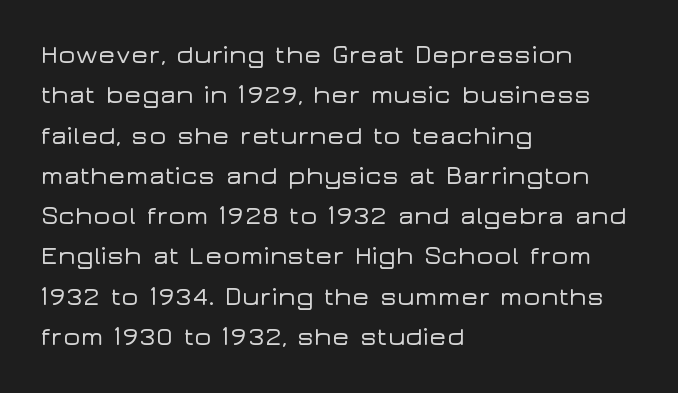
The image shows 26 px text type, upright; set left-aligned, normal line spacing (1.55x), normal letter spacing, not underlined.
